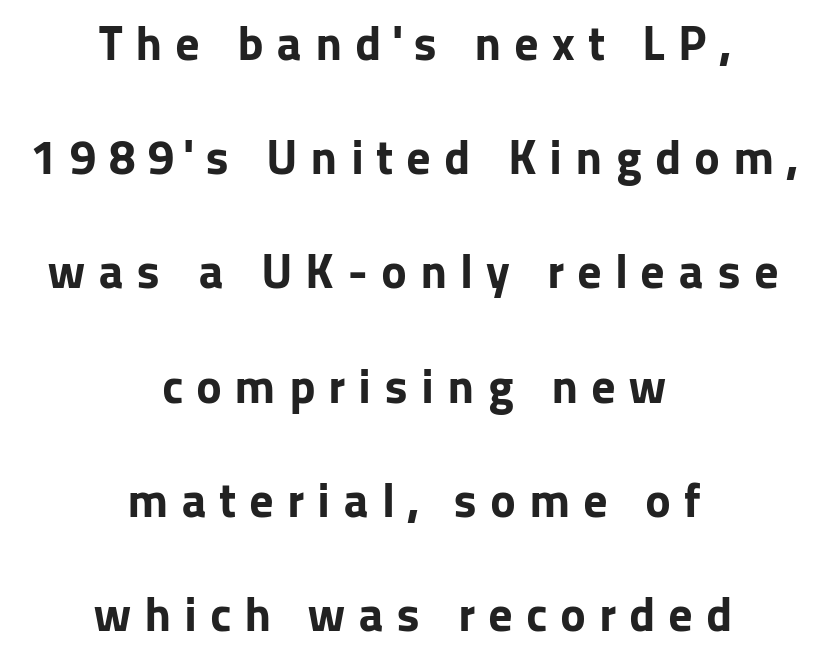
Q: Is the text bold? A: Yes.
Q: Is the text italic (slanted)? A: No, it is upright.
Q: Is the typeface a serif or a sans-serif typeface? A: Sans-serif.
Q: Is the text underlined? A: No.
Q: How is the paragraph aligned? A: Centered.
Q: Is the spacing between letters normal or unusually wide? A: Unusually wide.
Q: Is the spacing between lines tight, normal or loose? A: Loose.
Q: Width (condensed, normal, or wide)? A: Normal.
Q: Stroke contrast? A: Low.
Q: x-height? A: Medium.
Q: Monospaced? A: No.
